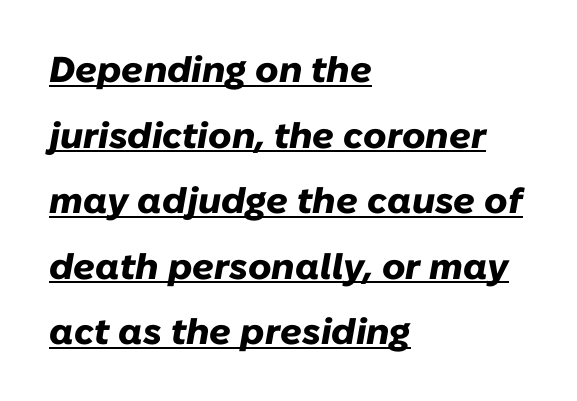
The typesetting leans heavy: a genuine bold. Between one letter and the next there's only the usual sliver of space. Slanted lettering throughout. Horizontally, the lines are justified to the leading edge only. The specimen includes a rule beneath the text block's lines.
